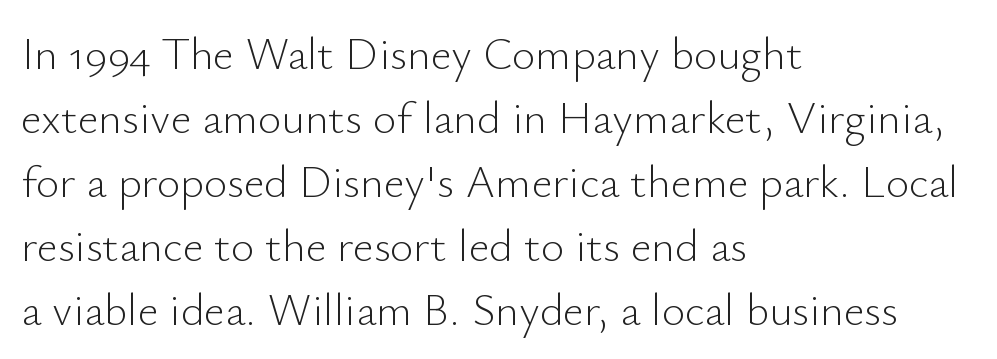
Q: Is the text bold? A: No.
Q: Is the text italic (slanted)? A: No, it is upright.
Q: Is the typeface a serif or a sans-serif typeface? A: Sans-serif.
Q: Is the text underlined? A: No.
Q: How is the paragraph aligned? A: Left-aligned.
Q: Is the spacing between letters normal or unusually wide? A: Normal.
Q: Is the spacing between lines tight, normal or loose? A: Normal.
Q: Width (condensed, normal, or wide)? A: Normal.
Q: Stroke contrast? A: Low.
Q: x-height? A: Small.
Q: Monospaced? A: No.
